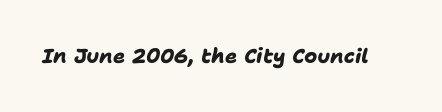
The image shows 20 px bold type; set normal letter spacing, not underlined.
